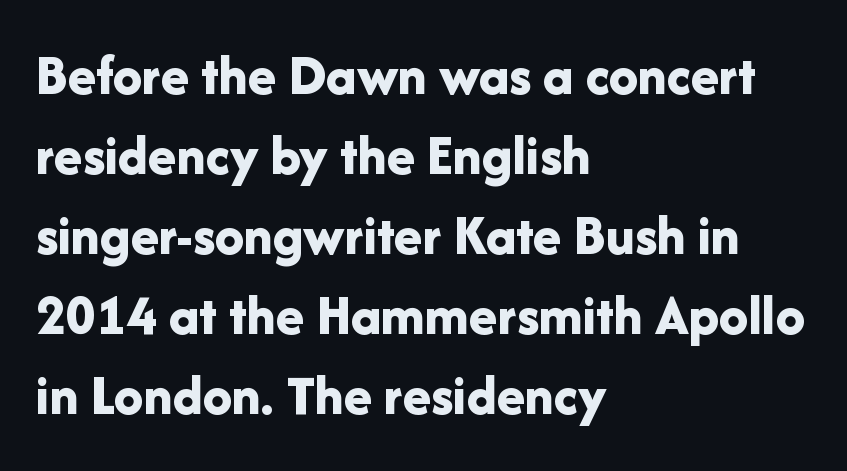
The image shows 58 px bold sans-serif type, upright; set left-aligned, normal line spacing (1.38x), normal letter spacing, not underlined; low stroke contrast and a medium x-height.
